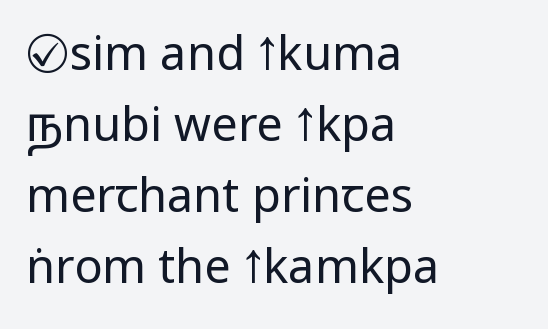
{"serif": "no", "italic": "no", "bold": "no", "weight": "regular", "width": "condensed", "stroke_contrast": "low", "x_height": "large", "monospaced": "no", "underline": "no", "align": "left", "line_spacing": "normal", "line_spacing_ratio": 1.51, "letter_spacing": "normal", "letter_spacing_em": 0.0, "glyph_px": 47}
